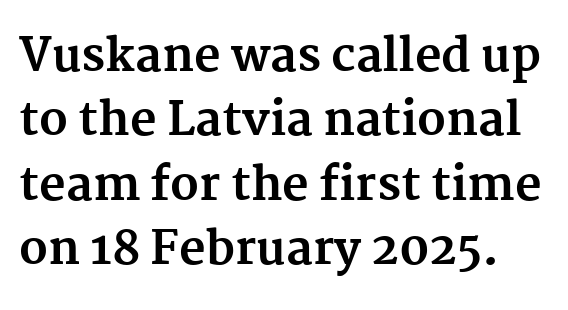
Beneath every word, the page is bare. Nobody touched the tracking dial on this one. Looks like regular typesetting: each glyph gets only the width it needs. A normal amount of white space separates one row of letters from the next. The font family rendered here belongs to the serif group.
